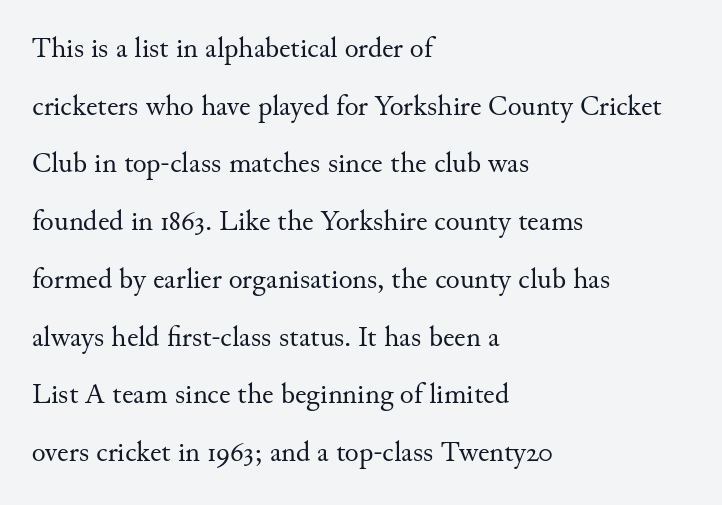
{"serif": "yes", "italic": "no", "bold": "no", "weight": "regular", "width": "normal", "stroke_contrast": "medium", "x_height": "small", "monospaced": "no", "underline": "no", "align": "left", "line_spacing": "loose", "line_spacing_ratio": 1.99, "letter_spacing": "normal", "letter_spacing_em": 0.0, "glyph_px": 29}
